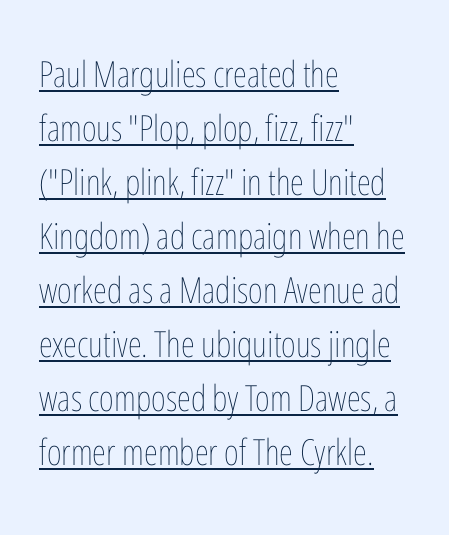
Stem width sits at or under what a default text font uses. Does the leading feel generous? No, just average. The typesetter chose a ragged-right arrangement here. The lettering stays uniformly vertical, giving the passage a roman look. A typesetter would call this zero additional tracking.
